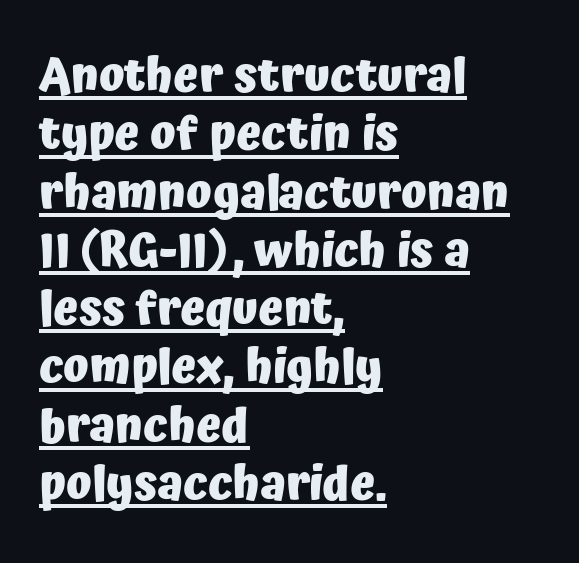
Q: Is the text bold? A: Yes.
Q: Is the text italic (slanted)? A: No, it is upright.
Q: Is the typeface a serif or a sans-serif typeface? A: Sans-serif.
Q: Is the text underlined? A: Yes.
Q: How is the paragraph aligned? A: Left-aligned.
Q: Is the spacing between letters normal or unusually wide? A: Normal.
Q: Width (condensed, normal, or wide)? A: Normal.
Q: Stroke contrast? A: Low.
Q: x-height? A: Medium.
Q: Monospaced? A: No.
